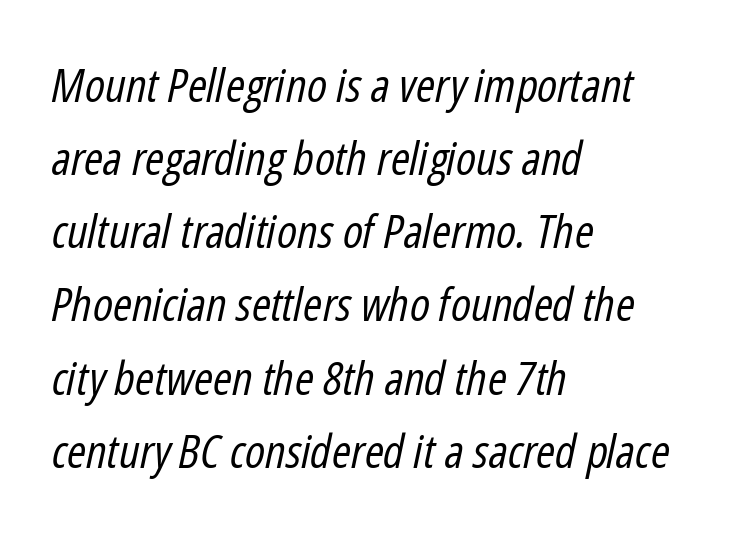
{"italic": "yes", "lean": "right", "slant_degrees": 12, "bold": "no", "weight": "regular", "width": "condensed", "stroke_contrast": "low", "x_height": "medium", "monospaced": "no", "underline": "no", "align": "left", "line_spacing": "normal", "line_spacing_ratio": 1.59, "letter_spacing": "normal", "letter_spacing_em": 0.0, "glyph_px": 46}
